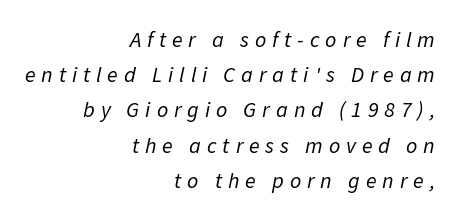
Q: Is the text bold? A: No.
Q: Is the text italic (slanted)? A: Yes, it leans right by about 11 degrees.
Q: Is the text underlined? A: No.
Q: How is the paragraph aligned? A: Right-aligned.
Q: Is the spacing between letters normal or unusually wide? A: Unusually wide.
Q: Is the spacing between lines tight, normal or loose? A: Normal.
